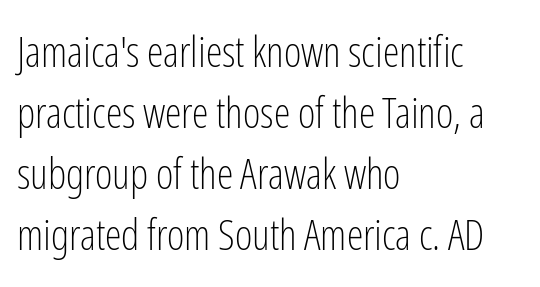
{"serif": "no", "italic": "no", "bold": "no", "weight": "light", "width": "condensed", "stroke_contrast": "low", "x_height": "medium", "monospaced": "no", "underline": "no", "align": "left", "line_spacing": "normal", "line_spacing_ratio": 1.45, "letter_spacing": "normal", "letter_spacing_em": 0.0, "glyph_px": 42}
